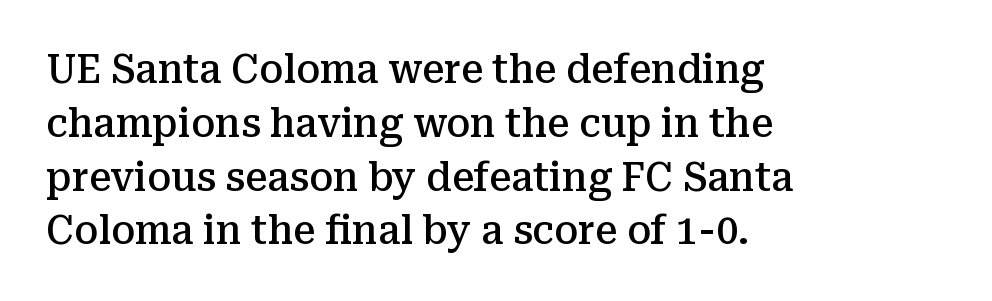
Q: Is the text bold? A: Semi-bold.
Q: Is the text italic (slanted)? A: No, it is upright.
Q: Is the typeface a serif or a sans-serif typeface? A: Serif.
Q: Is the text underlined? A: No.
Q: How is the paragraph aligned? A: Left-aligned.
Q: Is the spacing between letters normal or unusually wide? A: Normal.
Q: Is the spacing between lines tight, normal or loose? A: Normal.
Q: Width (condensed, normal, or wide)? A: Normal.
Q: Stroke contrast? A: Medium.
Q: x-height? A: Medium.
Q: Monospaced? A: No.
